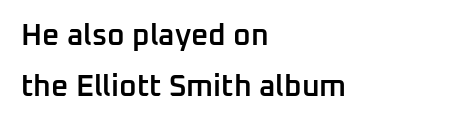
The image shows 30 px semibold sans-serif type, upright; set left-aligned, normal line spacing (1.69x), normal letter spacing, not underlined; low stroke contrast and a medium x-height.
